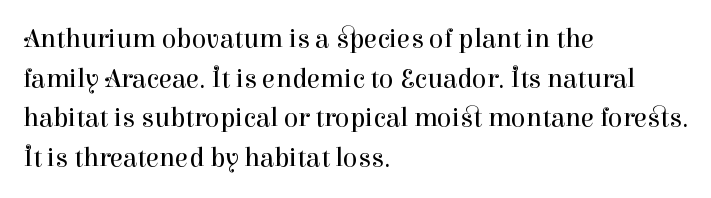
Q: Is the text bold? A: No.
Q: Is the text italic (slanted)? A: No, it is upright.
Q: Is the text underlined? A: No.
Q: How is the paragraph aligned? A: Left-aligned.
Q: Is the spacing between letters normal or unusually wide? A: Normal.
Q: Is the spacing between lines tight, normal or loose? A: Normal.
